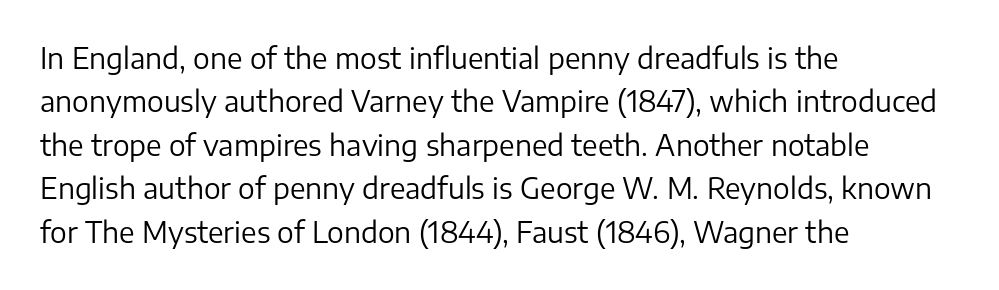
{"serif": "no", "italic": "no", "bold": "no", "weight": "regular", "width": "normal", "stroke_contrast": "low", "x_height": "medium", "monospaced": "no", "underline": "no", "align": "left", "line_spacing": "normal", "line_spacing_ratio": 1.55, "letter_spacing": "normal", "letter_spacing_em": 0.0, "glyph_px": 28}
